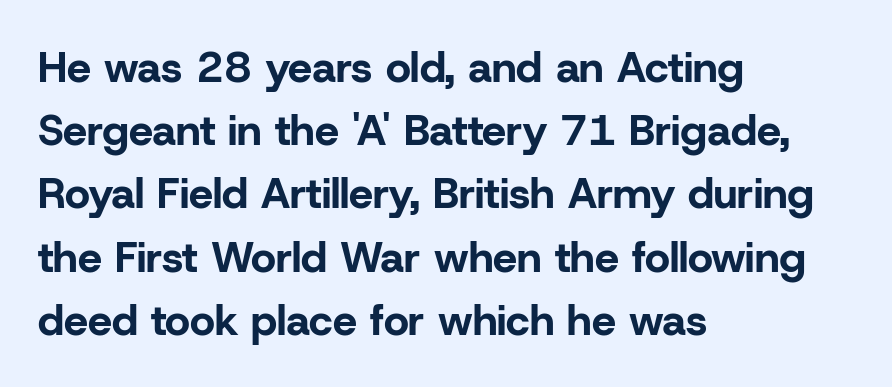
{"serif": "no", "italic": "no", "bold": "yes", "weight": "bold", "width": "normal", "stroke_contrast": "low", "x_height": "medium", "monospaced": "no", "underline": "no", "align": "left", "line_spacing": "normal", "line_spacing_ratio": 1.47, "letter_spacing": "normal", "letter_spacing_em": 0.0, "glyph_px": 43}
